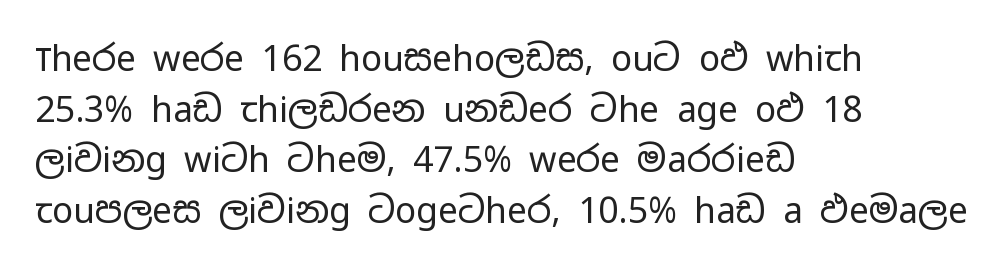
Type style note: lacks serifs. Characters follow at the spacing the type designer built in. Nope, not italic — everything's standing straight. Is the stroke heavy? The answer is a plain regular-or-lighter. Underlining? Definitely not there.
